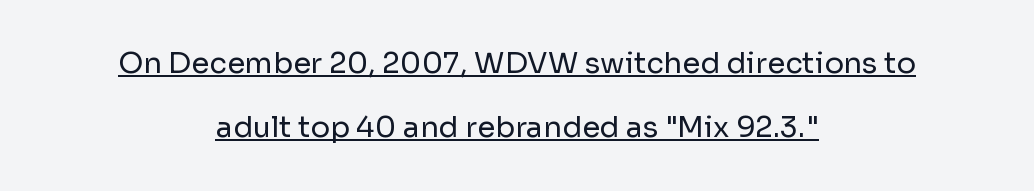
Each stroke keeps to a modest, everyday thickness or less. The rendered words wear a rule along their underside. The line texture is even and compact thanks to regular tracking. The face used here is proportionally spaced, like ordinary book or web type. The face used here is a sans, in the tradition of grotesques and geometrics.
